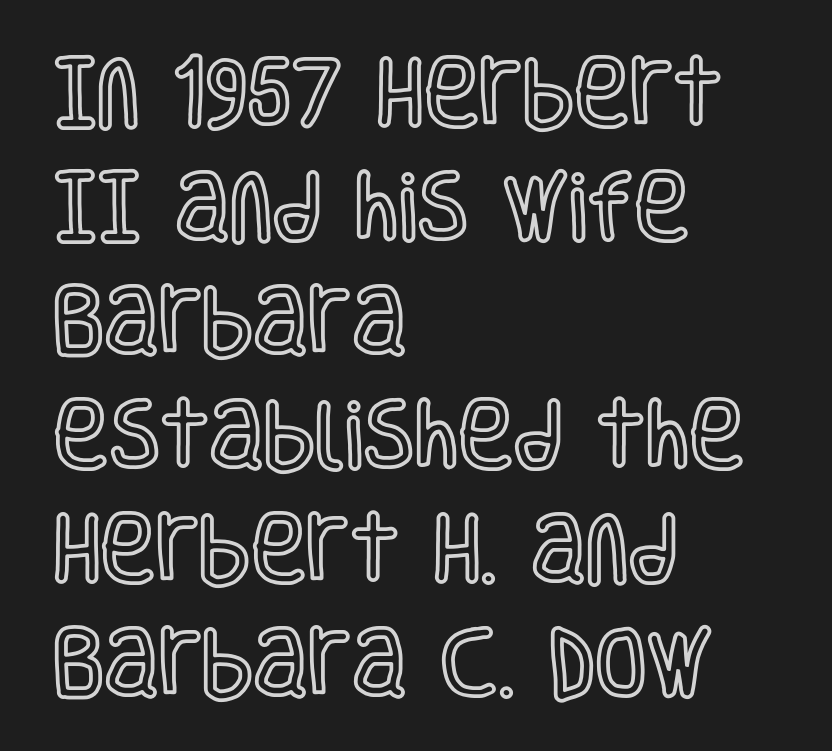
Q: Is the text italic (slanted)? A: No, it is upright.
Q: Is the text underlined? A: No.
Q: How is the paragraph aligned? A: Left-aligned.
Q: Is the spacing between letters normal or unusually wide? A: Normal.
Q: Is the spacing between lines tight, normal or loose? A: Normal.
Q: Width (condensed, normal, or wide)? A: Condensed.
Q: x-height? A: Large.
Q: Monospaced? A: No.
